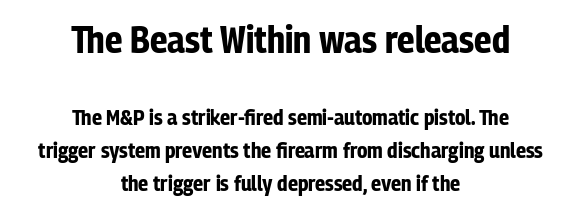
Q: Is the text bold? A: Yes.
Q: Is the text italic (slanted)? A: No, it is upright.
Q: Is the typeface a serif or a sans-serif typeface? A: Sans-serif.
Q: Is the text underlined? A: No.
Q: How is the paragraph aligned? A: Centered.
Q: Is the spacing between letters normal or unusually wide? A: Normal.
Q: Is the spacing between lines tight, normal or loose? A: Normal.
Q: Which block of text is set in a larger size, the first (top) or the second (bottom)? A: The first (top) one.
Q: Width (condensed, normal, or wide)? A: Condensed.
Q: Stroke contrast? A: Low.
Q: x-height? A: Medium.
Q: Monospaced? A: No.
